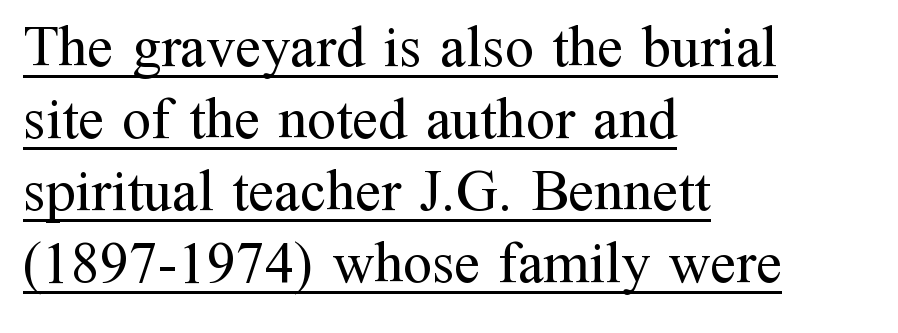
Q: Is the text bold? A: No.
Q: Is the text italic (slanted)? A: No, it is upright.
Q: Is the typeface a serif or a sans-serif typeface? A: Serif.
Q: Is the text underlined? A: Yes.
Q: How is the paragraph aligned? A: Left-aligned.
Q: Is the spacing between letters normal or unusually wide? A: Normal.
Q: Width (condensed, normal, or wide)? A: Normal.
Q: Stroke contrast? A: Medium.
Q: x-height? A: Medium.
Q: Monospaced? A: No.
